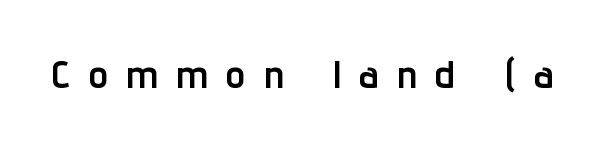
{"serif": "no", "italic": "no", "bold": "yes", "weight": "semibold", "width": "condensed", "stroke_contrast": "low", "x_height": "medium", "monospaced": "no", "underline": "no", "letter_spacing": "wide", "letter_spacing_em": 0.48, "glyph_px": 39}
